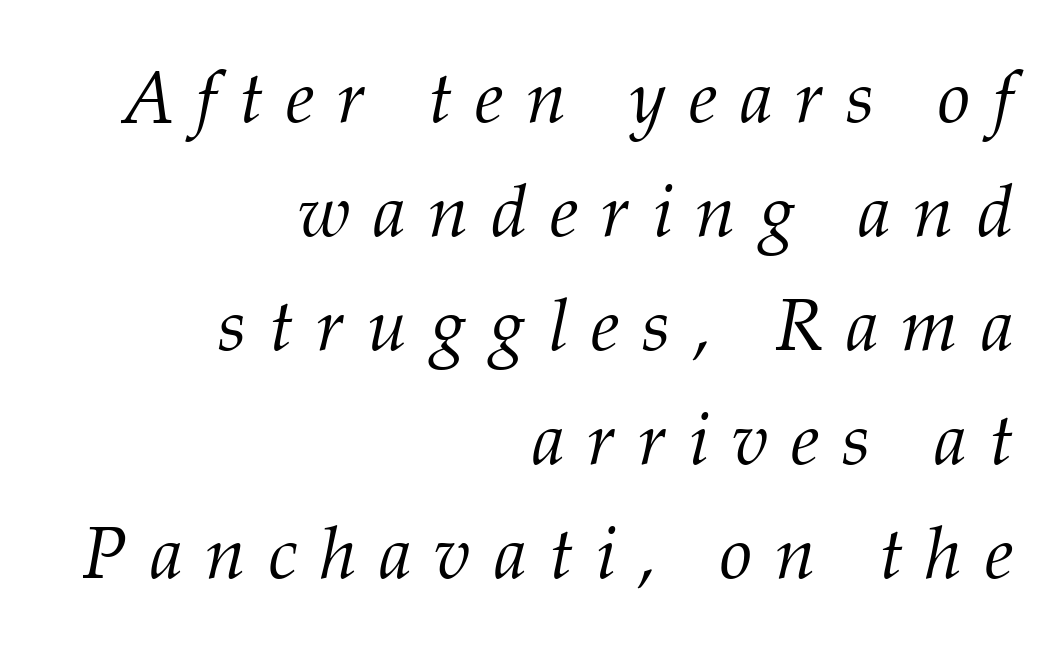
The image shows 73 px light serif type, italic (leaning right); set right-aligned, normal line spacing (1.56x), unusually wide letter spacing (+0.31 em), not underlined; medium stroke contrast and a medium x-height.
